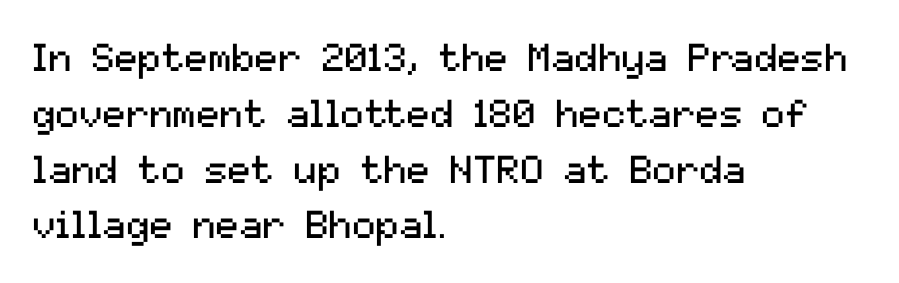
{"serif": "no", "italic": "no", "bold": "no", "weight": "regular", "width": "normal", "stroke_contrast": "medium", "x_height": "medium", "monospaced": "no", "underline": "no", "align": "left", "line_spacing": "normal", "line_spacing_ratio": 1.43, "letter_spacing": "normal", "letter_spacing_em": 0.0, "glyph_px": 39}
